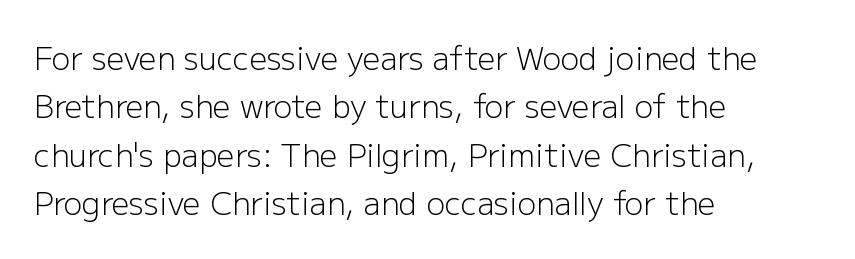
Does the lettering tilt? It doesn't — this is upright. Underlining? Definitely not there. There is no visible air inserted between adjacent glyphs. The lines sit at an ordinary, default distance from one another. Typeset ragged right — the left edge is the straight one. Do the characters align in a grid? No, the font is proportional.
